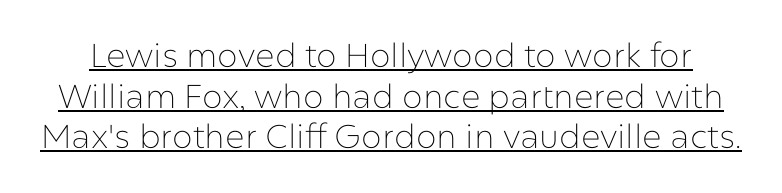
The image shows 33 px thin sans-serif type, upright; set line spacing 1.23x, normal letter spacing, underlined; low stroke contrast and a medium x-height.
